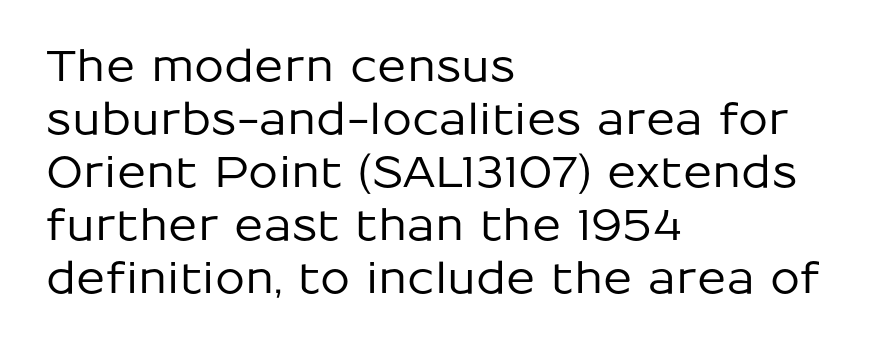
The image shows 43 px sans-serif type, upright; set left-aligned, line spacing 1.23x, normal letter spacing, not underlined; low stroke contrast and a medium x-height.
